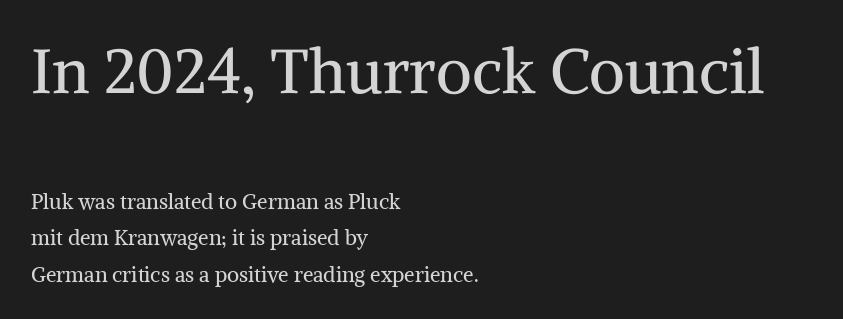
Q: Is the text bold? A: No.
Q: Is the text italic (slanted)? A: No, it is upright.
Q: Is the typeface a serif or a sans-serif typeface? A: Serif.
Q: Is the text underlined? A: No.
Q: How is the paragraph aligned? A: Left-aligned.
Q: Is the spacing between letters normal or unusually wide? A: Normal.
Q: Which block of text is set in a larger size, the first (top) or the second (bottom)? A: The first (top) one.
Q: Width (condensed, normal, or wide)? A: Normal.
Q: Stroke contrast? A: Medium.
Q: x-height? A: Medium.
Q: Monospaced? A: No.
